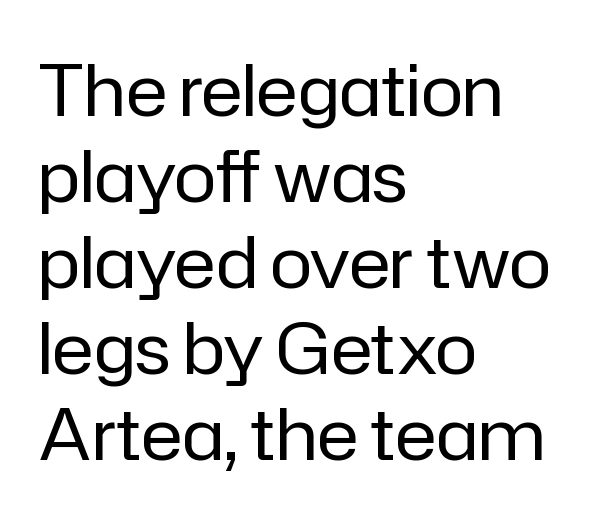
{"serif": "no", "italic": "no", "bold": "no", "weight": "regular", "width": "normal", "stroke_contrast": "low", "x_height": "medium", "monospaced": "no", "underline": "no", "align": "left", "line_spacing_ratio": 1.21, "letter_spacing": "normal", "letter_spacing_em": 0.0, "glyph_px": 71}
